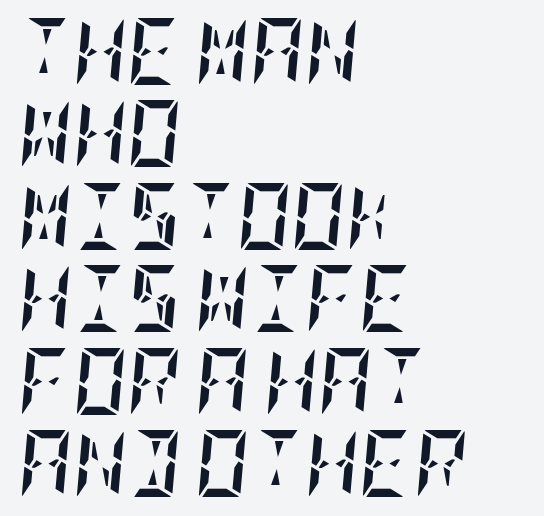
The image shows 67 px semibold, condensed type, italic (leaning right); set left-aligned, line spacing 1.23x, normal letter spacing, not underlined; low stroke contrast and a large x-height.
